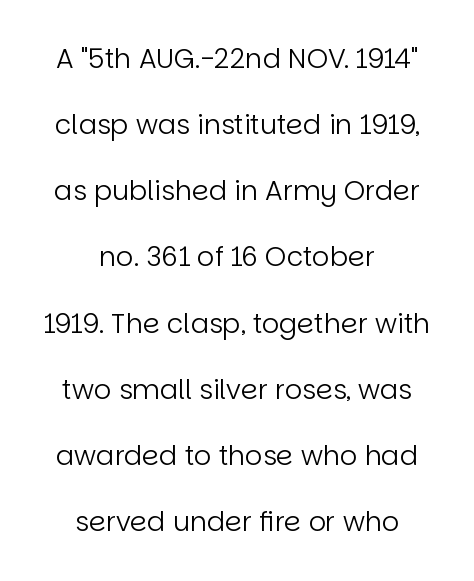
Q: Is the text bold? A: No.
Q: Is the text italic (slanted)? A: No, it is upright.
Q: Is the text underlined? A: No.
Q: How is the paragraph aligned? A: Centered.
Q: Is the spacing between letters normal or unusually wide? A: Normal.
Q: Is the spacing between lines tight, normal or loose? A: Loose.
